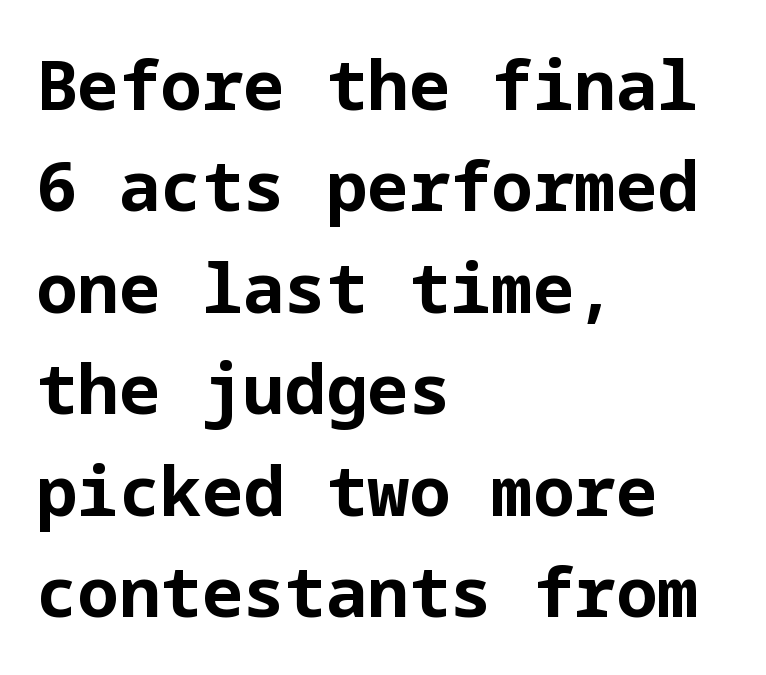
{"serif": "no", "italic": "no", "bold": "yes", "weight": "bold", "width": "normal", "stroke_contrast": "low", "x_height": "medium", "underline": "no", "align": "left", "line_spacing": "normal", "line_spacing_ratio": 1.47, "letter_spacing": "normal", "letter_spacing_em": 0.0, "glyph_px": 69}
